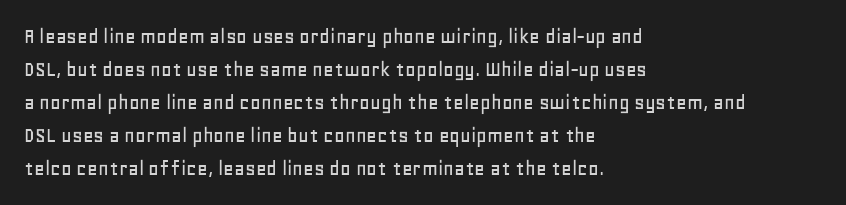
Q: Is the text italic (slanted)? A: No, it is upright.
Q: Is the text underlined? A: No.
Q: How is the paragraph aligned? A: Left-aligned.
Q: Is the spacing between letters normal or unusually wide? A: Normal.
Q: Is the spacing between lines tight, normal or loose? A: Normal.
